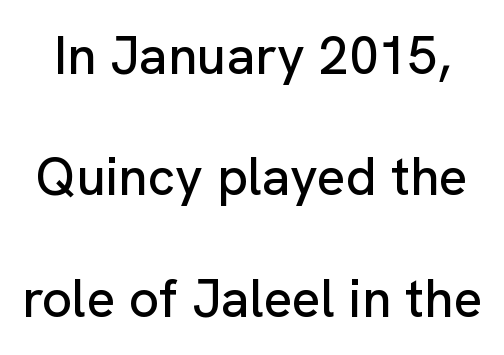
The image shows 53 px sans-serif type, upright; set loose line spacing (2.29x), normal letter spacing, not underlined; low stroke contrast and a medium x-height.
